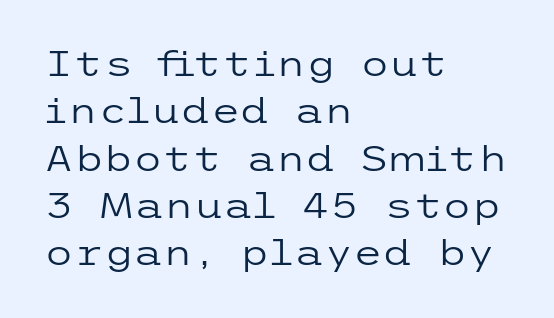
Observe the ordinary spacing: letters are neighbours, not strangers. Compared with a centered layout, this one pins lines to the left instead. A typesetter would call this leading conventional body-copy spacing. The text was rendered using a sans face with plain stroke endings. Stems and bowls with no extra thickness — not bold.
